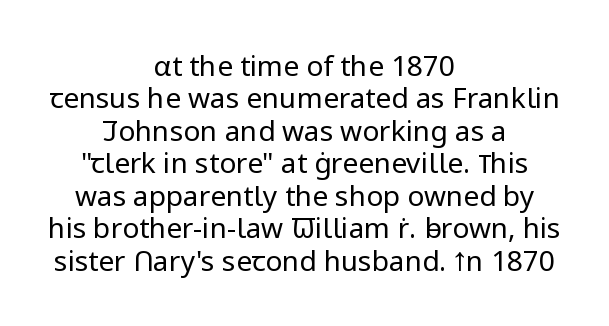
{"serif": "no", "italic": "no", "bold": "no", "weight": "regular", "width": "normal", "stroke_contrast": "low", "x_height": "medium", "monospaced": "no", "underline": "no", "align": "center", "line_spacing_ratio": 1.16, "letter_spacing": "normal", "letter_spacing_em": 0.0, "glyph_px": 28}
